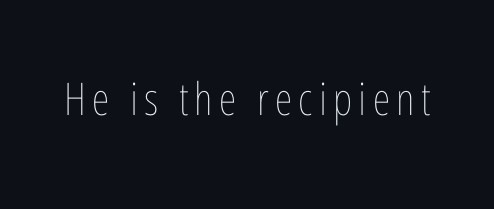
Q: Is the text bold? A: No.
Q: Is the text italic (slanted)? A: No, it is upright.
Q: Is the text underlined? A: No.
Q: Width (condensed, normal, or wide)? A: Condensed.
Q: Stroke contrast? A: Low.
Q: x-height? A: Medium.
Q: Monospaced? A: No.
